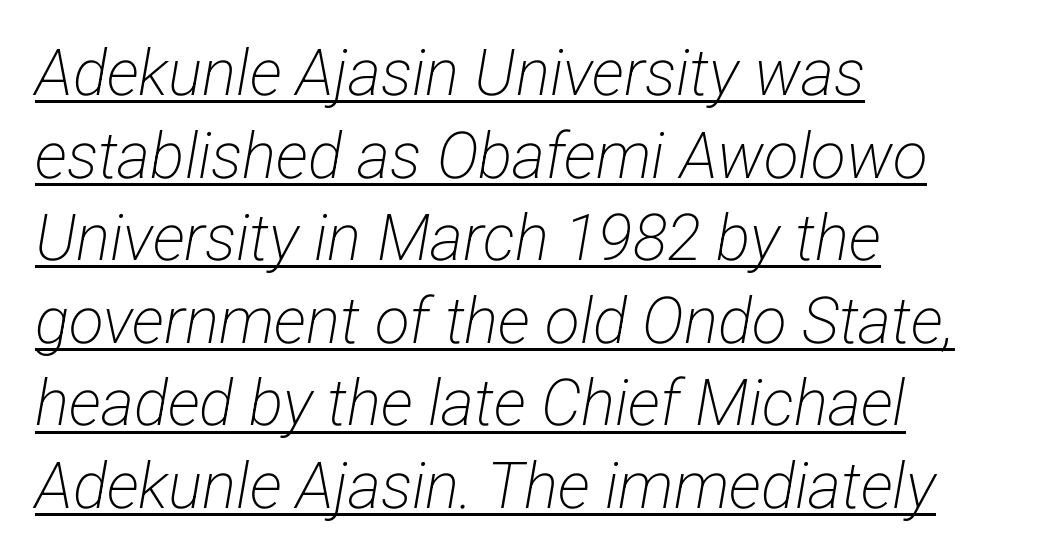
The image shows 64 px light, condensed sans-serif type; set left-aligned, normal line spacing (1.29x), normal letter spacing, underlined; low stroke contrast and a medium x-height.
